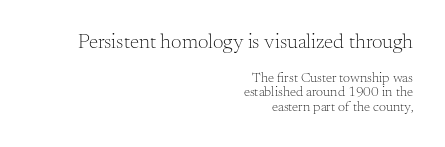
Q: Is the text bold? A: No.
Q: Is the text italic (slanted)? A: No, it is upright.
Q: Is the text underlined? A: No.
Q: How is the paragraph aligned? A: Right-aligned.
Q: Is the spacing between letters normal or unusually wide? A: Normal.
Q: Is the spacing between lines tight, normal or loose? A: Tight.
Q: Which block of text is set in a larger size, the first (top) or the second (bottom)? A: The first (top) one.
